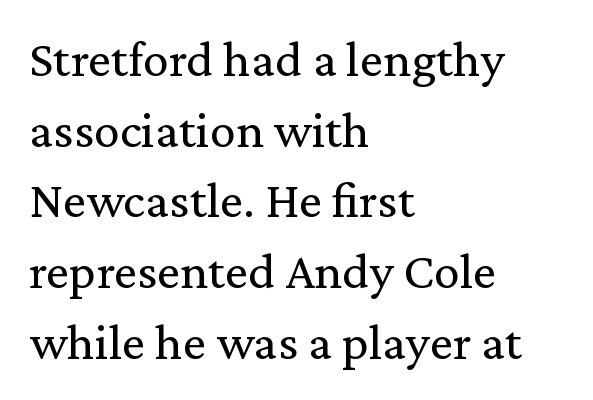
Q: Is the text bold? A: No.
Q: Is the text italic (slanted)? A: No, it is upright.
Q: Is the typeface a serif or a sans-serif typeface? A: Serif.
Q: Is the text underlined? A: No.
Q: How is the paragraph aligned? A: Left-aligned.
Q: Is the spacing between letters normal or unusually wide? A: Normal.
Q: Is the spacing between lines tight, normal or loose? A: Normal.
Q: Width (condensed, normal, or wide)? A: Normal.
Q: Stroke contrast? A: Medium.
Q: x-height? A: Medium.
Q: Monospaced? A: No.
